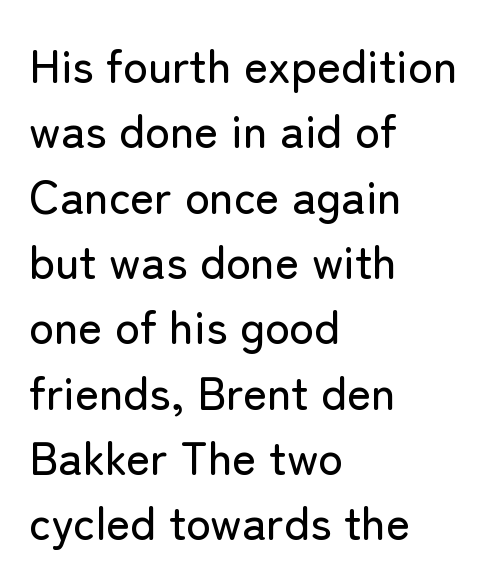
{"serif": "no", "italic": "no", "width": "normal", "stroke_contrast": "low", "x_height": "medium", "monospaced": "no", "underline": "no", "align": "left", "line_spacing": "normal", "line_spacing_ratio": 1.42, "letter_spacing": "normal", "letter_spacing_em": 0.0, "glyph_px": 46}
